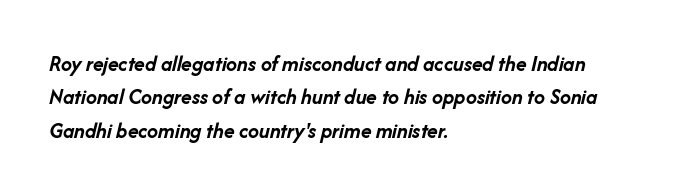
Standard letterfit; no display-style spreading of the glyphs. Quick note: underline off. Designer's note — italics engaged. The lines in this sample share a left origin and differ only in where they stop.
